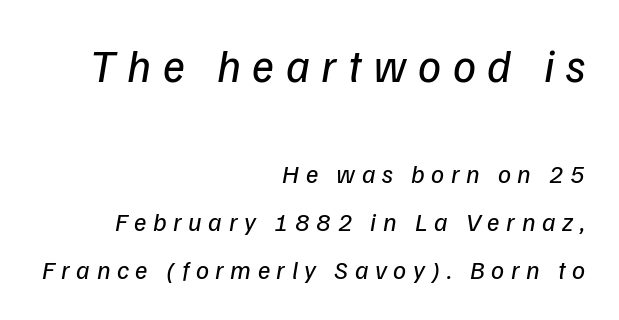
Caption: multi-line text, flush right, ragged left. Of the two passages, the one on top uses the larger point size. I'd call this a sans setting — the letters go barefoot. The weight tops out at a normal text grade. A typesetter would call this proportional, since set widths differ per character. Rule under the text: the space is simply empty.
